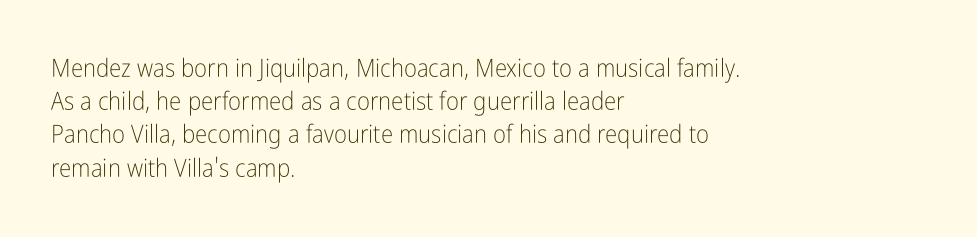
Q: Is the text bold? A: No.
Q: Is the text italic (slanted)? A: No, it is upright.
Q: Is the text underlined? A: No.
Q: How is the paragraph aligned? A: Left-aligned.
Q: Is the spacing between letters normal or unusually wide? A: Normal.
Q: Is the spacing between lines tight, normal or loose? A: Normal.
